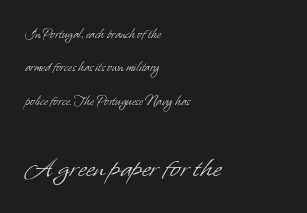
{"serif": "no", "bold": "no", "weight": "light", "width": "normal", "stroke_contrast": "low", "x_height": "small", "monospaced": "no", "underline": "no", "align": "left", "line_spacing": "loose", "line_spacing_ratio": 2.38, "letter_spacing": "normal", "letter_spacing_em": 0.0, "larger_block": "second", "size_ratio": 2.14, "glyph_px": 30}
